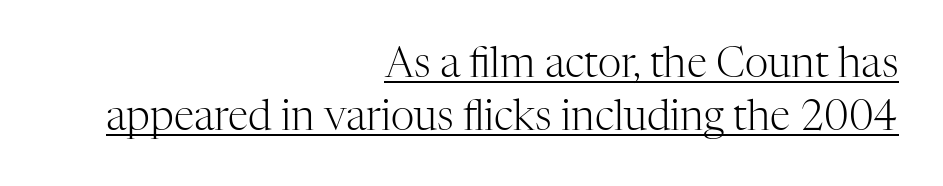
{"serif": "yes", "italic": "no", "bold": "no", "weight": "light", "width": "normal", "stroke_contrast": "high", "x_height": "medium", "monospaced": "no", "underline": "yes", "align": "right", "line_spacing": "normal", "line_spacing_ratio": 1.3, "letter_spacing": "normal", "letter_spacing_em": 0.0, "glyph_px": 41}
